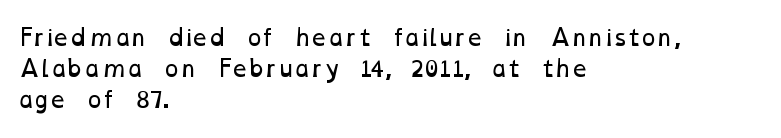
Q: Is the text bold? A: No.
Q: Is the text underlined? A: No.
Q: How is the paragraph aligned? A: Left-aligned.
Q: Is the spacing between letters normal or unusually wide? A: Normal.
Q: Is the spacing between lines tight, normal or loose? A: Normal.
